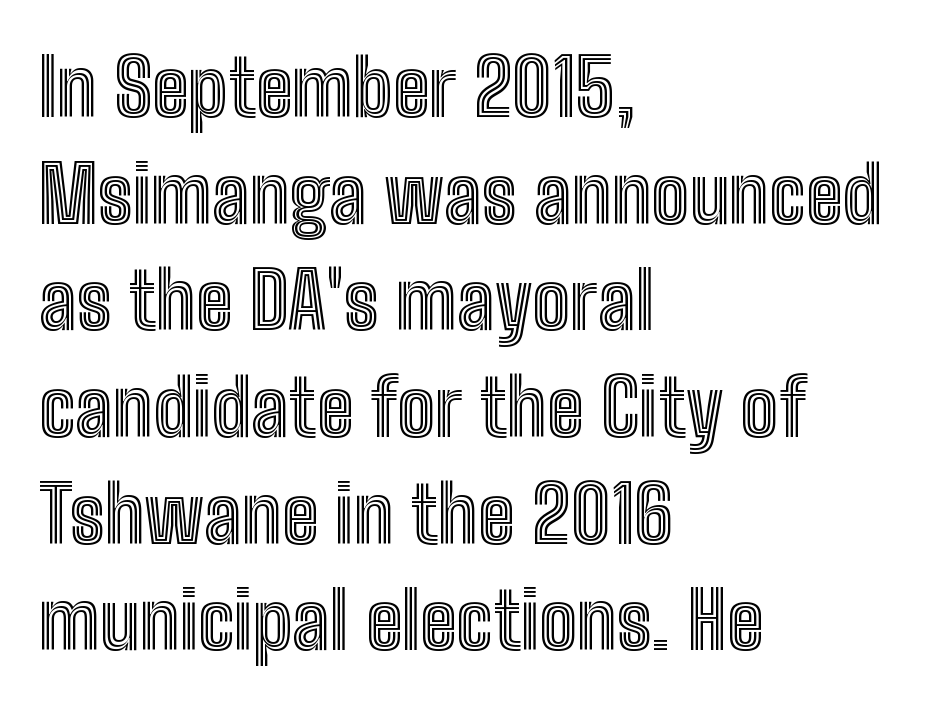
The image shows 79 px condensed type, upright; set left-aligned, normal line spacing (1.35x), normal letter spacing, not underlined; a medium x-height.
